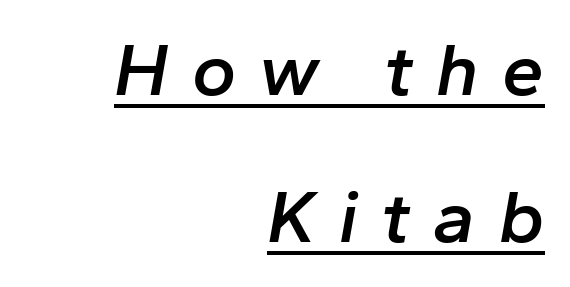
Descenders here cross a horizontal rule under the line. The space between consecutive lines is lavish. Note the varied advance widths — an 'i' is clearly narrower than an 'm'. Every row of glyphs terminates at an identical x-position on the right. Looking at the ascenders, they clearly lean.
